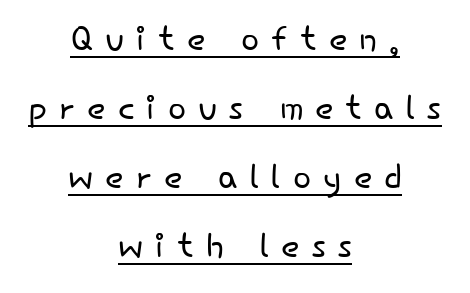
Q: Is the text bold? A: No.
Q: Is the text italic (slanted)? A: No, it is upright.
Q: Is the typeface a serif or a sans-serif typeface? A: Sans-serif.
Q: Is the text underlined? A: Yes.
Q: How is the paragraph aligned? A: Centered.
Q: Is the spacing between letters normal or unusually wide? A: Unusually wide.
Q: Is the spacing between lines tight, normal or loose? A: Normal.
Q: Width (condensed, normal, or wide)? A: Normal.
Q: Stroke contrast? A: Low.
Q: x-height? A: Small.
Q: Monospaced? A: No.
